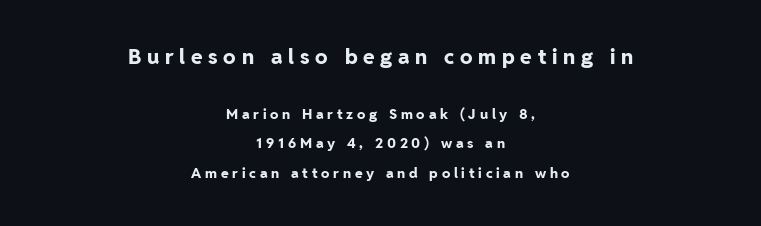
The image shows 21 px bold type, upright; set centered, loose line spacing (2.13x), unusually wide letter spacing (+0.27 em), not underlined; the first (top) block is 1.5x larger.
